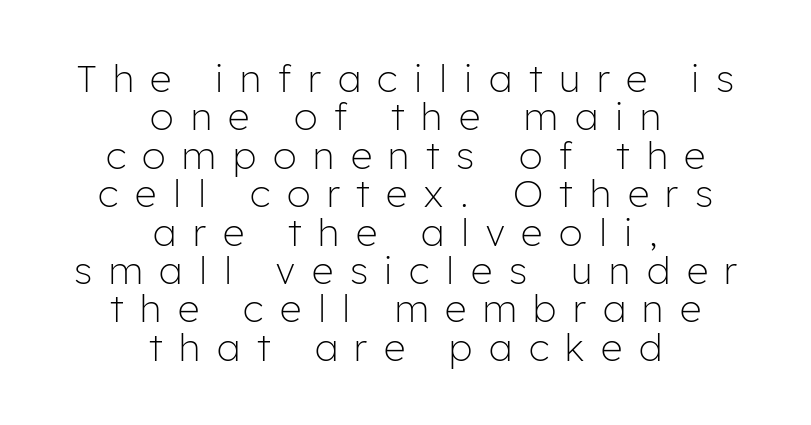
Q: Is the text bold? A: No.
Q: Is the text italic (slanted)? A: No, it is upright.
Q: Is the typeface a serif or a sans-serif typeface? A: Sans-serif.
Q: Is the text underlined? A: No.
Q: How is the paragraph aligned? A: Centered.
Q: Is the spacing between letters normal or unusually wide? A: Unusually wide.
Q: Is the spacing between lines tight, normal or loose? A: Tight.
Q: Width (condensed, normal, or wide)? A: Normal.
Q: Stroke contrast? A: Low.
Q: x-height? A: Medium.
Q: Monospaced? A: No.
